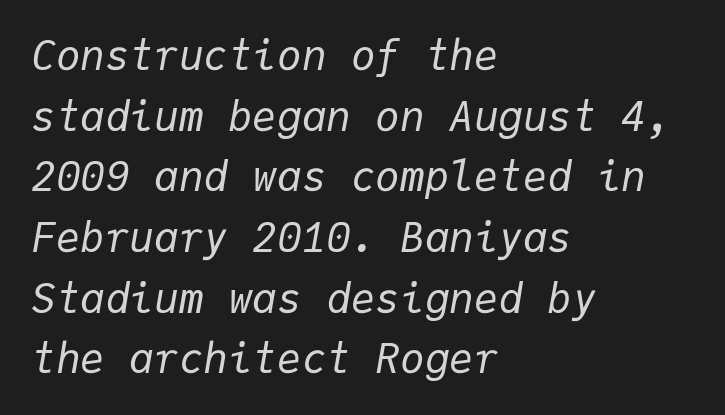
Monospaced: the letters line up in strict vertical columns. Observe the ordinary spacing: letters are neighbours, not strangers. Line starts are locked; line ends wander. Underlining? Definitely not there.
